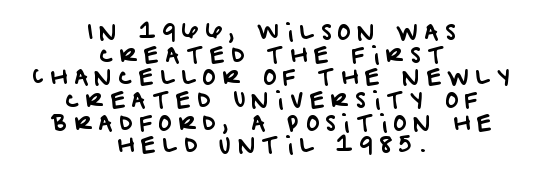
{"underline": "no", "align": "center", "line_spacing": "tight", "line_spacing_ratio": 1.03, "letter_spacing": "wide", "letter_spacing_em": 0.29, "glyph_px": 22}
